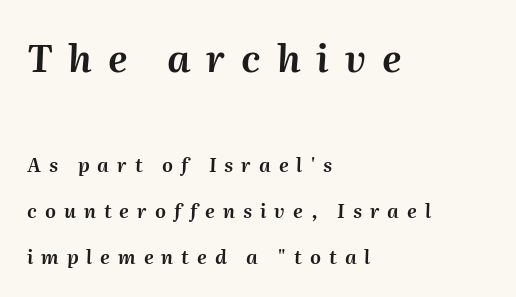
Check the space under the baseline: it is left empty. Note the varied advance widths — an 'i' is clearly narrower than an 'm'. Is the letter spacing exaggerated? Yes — the characters are pushed far apart. Between these two stacked blocks, the higher one wins on size.
